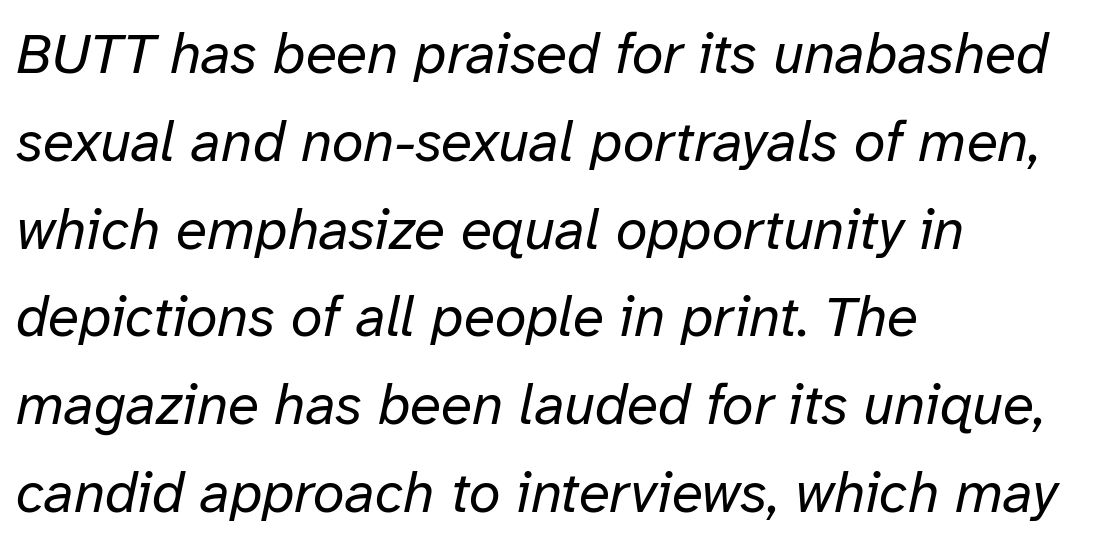
Q: Is the text bold? A: No.
Q: Is the text italic (slanted)? A: Yes, it leans right by about 12 degrees.
Q: Is the text underlined? A: No.
Q: How is the paragraph aligned? A: Left-aligned.
Q: Is the spacing between letters normal or unusually wide? A: Normal.
Q: Is the spacing between lines tight, normal or loose? A: Normal.
Q: Width (condensed, normal, or wide)? A: Normal.
Q: Stroke contrast? A: Low.
Q: x-height? A: Medium.
Q: Monospaced? A: No.
